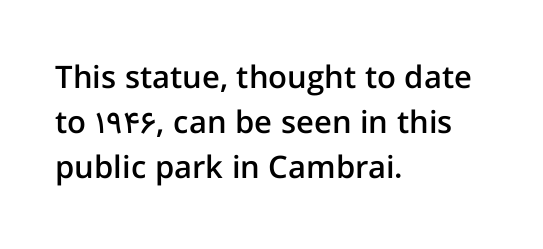
Q: Is the text bold? A: Semi-bold.
Q: Is the text italic (slanted)? A: No, it is upright.
Q: Is the typeface a serif or a sans-serif typeface? A: Sans-serif.
Q: Is the text underlined? A: No.
Q: How is the paragraph aligned? A: Left-aligned.
Q: Is the spacing between letters normal or unusually wide? A: Normal.
Q: Is the spacing between lines tight, normal or loose? A: Normal.
Q: Width (condensed, normal, or wide)? A: Normal.
Q: Stroke contrast? A: Low.
Q: x-height? A: Medium.
Q: Monospaced? A: No.
